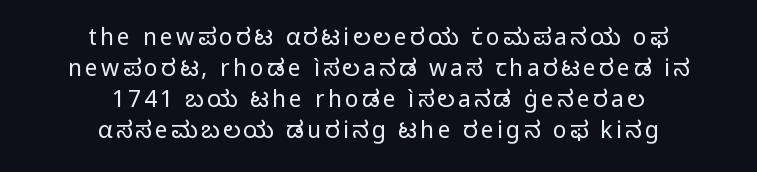
{"italic": "no", "bold": "no", "underline": "no", "align": "center", "line_spacing": "normal", "line_spacing_ratio": 1.35, "glyph_px": 23}
